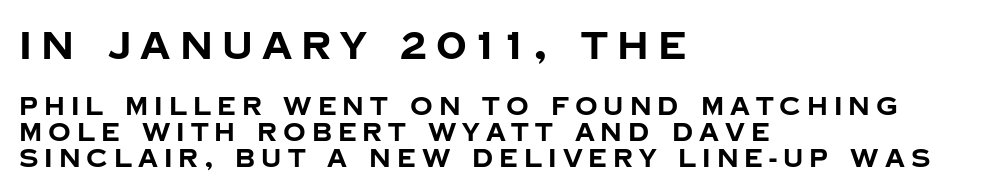
The paragraph has a hard left edge and a soft right edge. Are there feet on the stems? There aren't — it's a sans. Is the type bold? Yes — the strokes are clearly thick and heavy. This sample uses expanded letter spacing, leaving extra air between glyphs.
